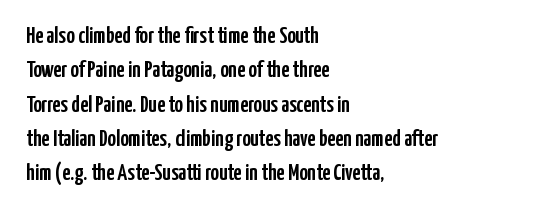
Q: Is the text italic (slanted)? A: No, it is upright.
Q: Is the text underlined? A: No.
Q: How is the paragraph aligned? A: Left-aligned.
Q: Is the spacing between letters normal or unusually wide? A: Normal.
Q: Is the spacing between lines tight, normal or loose? A: Normal.
